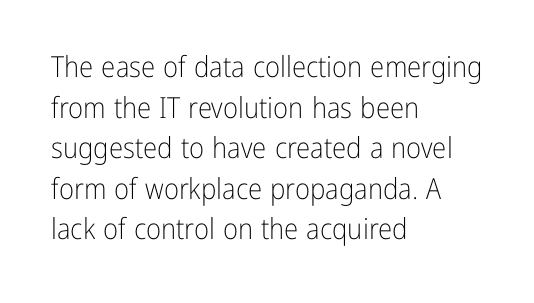
The image shows 29 px light, condensed sans-serif type, upright; set left-aligned, normal line spacing (1.4x), normal letter spacing, not underlined; low stroke contrast and a medium x-height.
